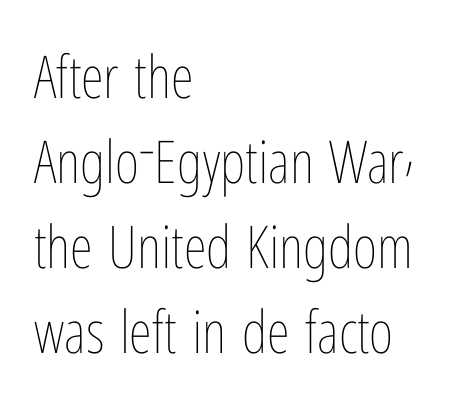
The letterforms sit shoulder to shoulder at normal distance. Normally led — the rows are evenly, conventionally spaced. Descender tails drop into unmarked territory. Every character sits straight up, as roman type does. Each letter keeps its own natural width here, so spacing adapts to shape.
